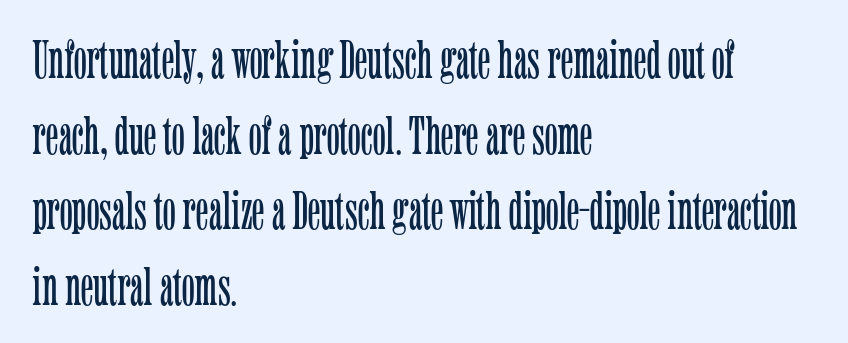
The image shows 54 px light, condensed serif type, upright; set left-aligned, normal line spacing (1.4x), normal letter spacing, not underlined; low stroke contrast and a medium x-height.
